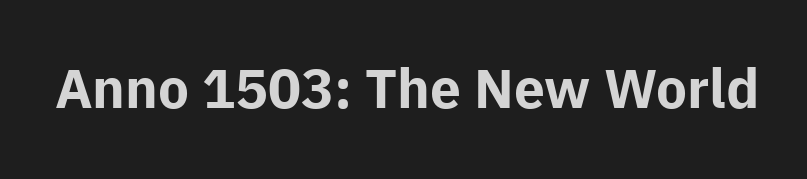
Unlike italic type, these characters show no tilt at all. Nothing unusual about the tracking: characters are spaced as the font intends. The type family on display is of the sans-serif kind. Looks like regular typesetting: each glyph gets only the width it needs.
